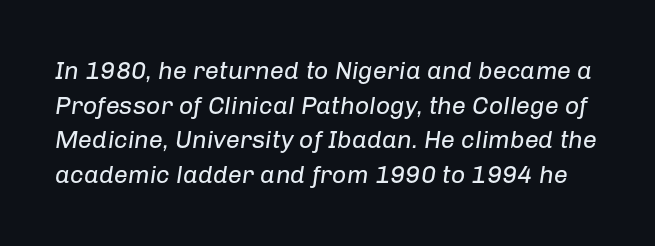
The image shows 25 px text type, italic (leaning right); set normal line spacing (1.39x), normal letter spacing, not underlined.
